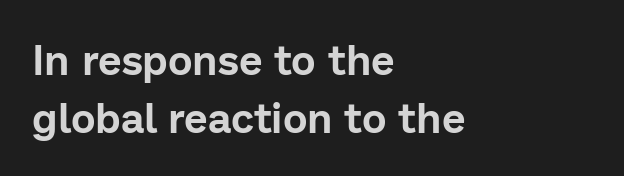
The image shows 42 px sans-serif type, upright; set left-aligned, normal line spacing (1.39x), normal letter spacing, not underlined; low stroke contrast and a medium x-height.
